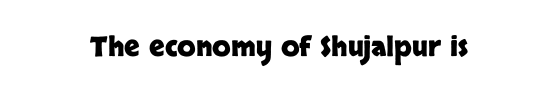
The image shows 27 px bold type, upright; set normal letter spacing, not underlined.
